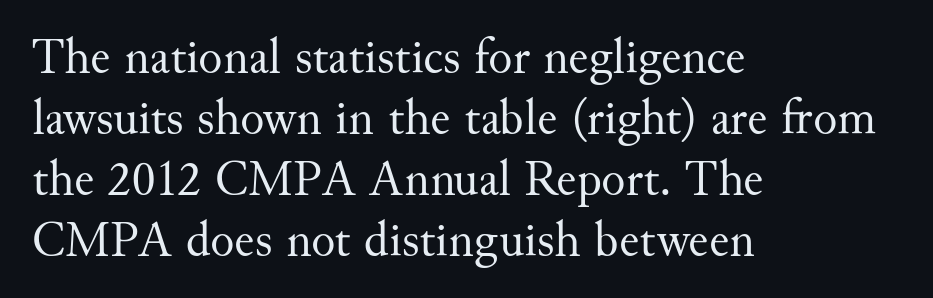
Q: Is the text bold? A: No.
Q: Is the text italic (slanted)? A: No, it is upright.
Q: Is the typeface a serif or a sans-serif typeface? A: Serif.
Q: Is the text underlined? A: No.
Q: How is the paragraph aligned? A: Left-aligned.
Q: Is the spacing between letters normal or unusually wide? A: Normal.
Q: Width (condensed, normal, or wide)? A: Normal.
Q: Stroke contrast? A: Medium.
Q: x-height? A: Small.
Q: Monospaced? A: No.
